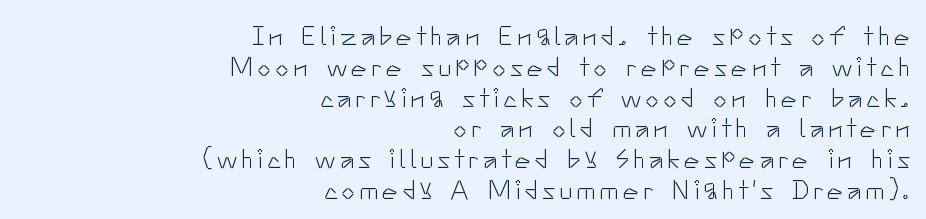
Vertical spacing — tight. The strokes carry an ordinary text weight at most. The space beneath each line is pristine and unruled. The text block is weighted toward the right margin, trailing off unevenly leftward. Vertical strokes here are truly vertical.
